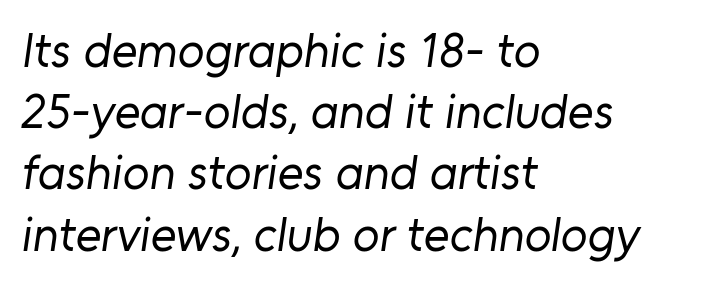
The image shows 49 px regular-weight sans-serif type; set left-aligned, normal line spacing (1.25x), normal letter spacing, not underlined; low stroke contrast and a medium x-height.
